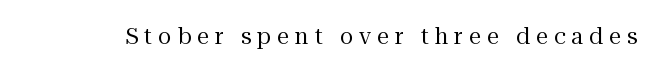
The image shows 22 px text type, upright; set unusually wide letter spacing (+0.27 em), not underlined.
